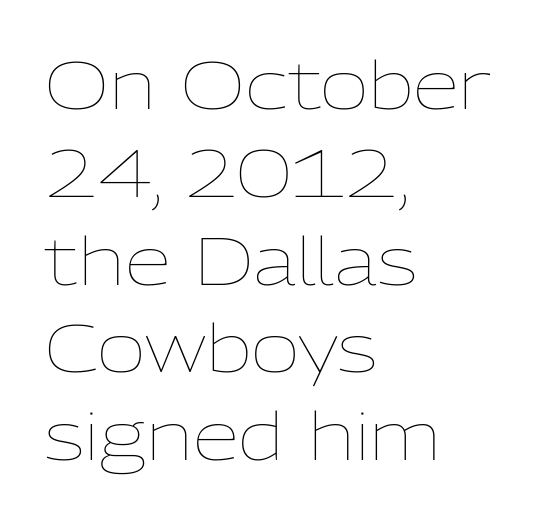
{"italic": "no", "bold": "no", "weight": "thin", "width": "normal", "stroke_contrast": "low", "x_height": "medium", "monospaced": "no", "underline": "no", "align": "left", "line_spacing": "normal", "line_spacing_ratio": 1.31, "letter_spacing": "normal", "letter_spacing_em": 0.0, "glyph_px": 67}
